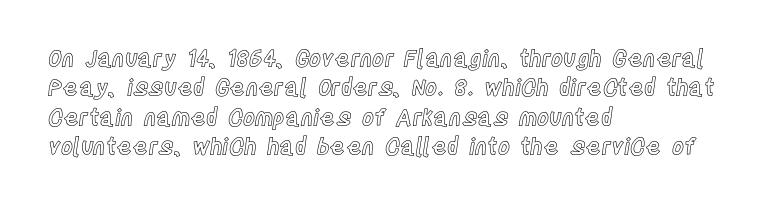
{"underline": "no", "align": "left", "line_spacing": "normal", "line_spacing_ratio": 1.28, "letter_spacing": "normal", "letter_spacing_em": 0.0, "glyph_px": 23}
